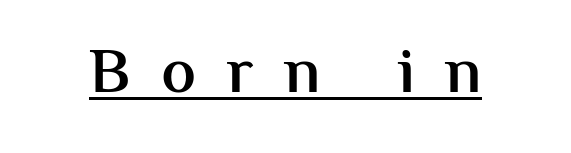
No feet cap the strokes, marking this as sans-serif type. The passage shown is typed in a proportional face where columns would drift. Style check: upright. Loose tracking; the words dissolve into strings of separated letters. A typographer would call this underscored text.
